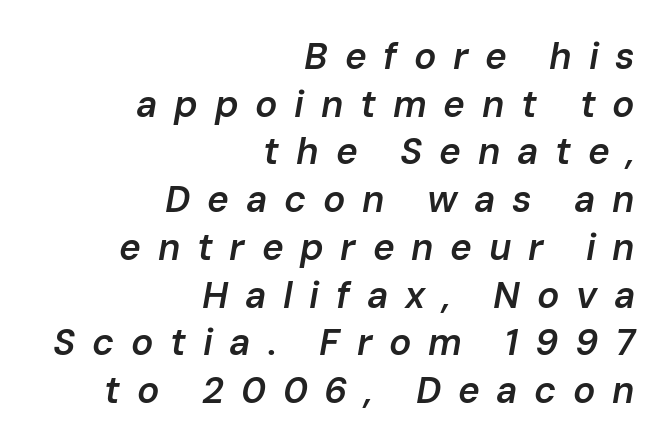
The image shows 37 px semibold type, italic (leaning right); set right-aligned, normal line spacing (1.29x), unusually wide letter spacing (+0.45 em), not underlined; low stroke contrast and a medium x-height.
